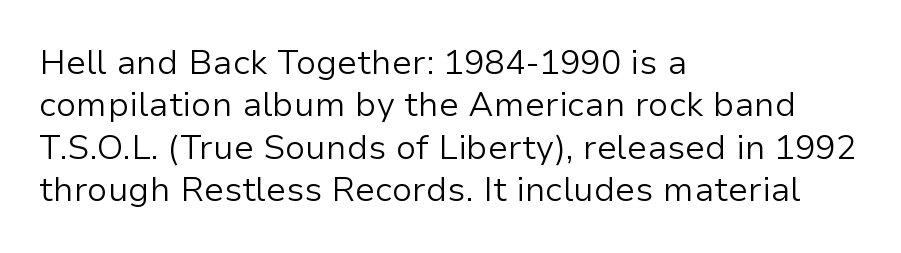
{"serif": "no", "italic": "no", "bold": "no", "weight": "light", "width": "normal", "stroke_contrast": "low", "x_height": "medium", "monospaced": "no", "underline": "no", "align": "left", "line_spacing": "normal", "line_spacing_ratio": 1.25, "letter_spacing": "normal", "letter_spacing_em": 0.0, "glyph_px": 34}
